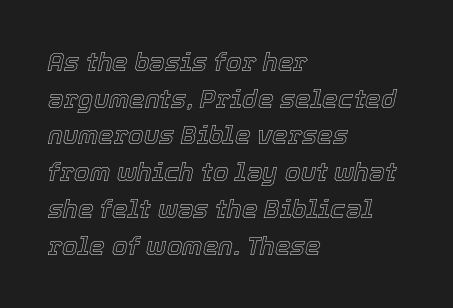
The image shows 25 px text type, italic (leaning right); set left-aligned, normal line spacing (1.47x), normal letter spacing, not underlined.
